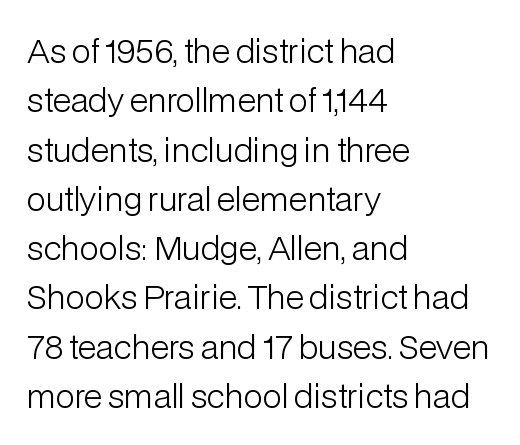
{"serif": "no", "italic": "no", "bold": "no", "weight": "light", "width": "normal", "stroke_contrast": "low", "x_height": "medium", "monospaced": "no", "underline": "no", "align": "left", "line_spacing": "normal", "line_spacing_ratio": 1.54, "letter_spacing": "normal", "letter_spacing_em": 0.0, "glyph_px": 32}
